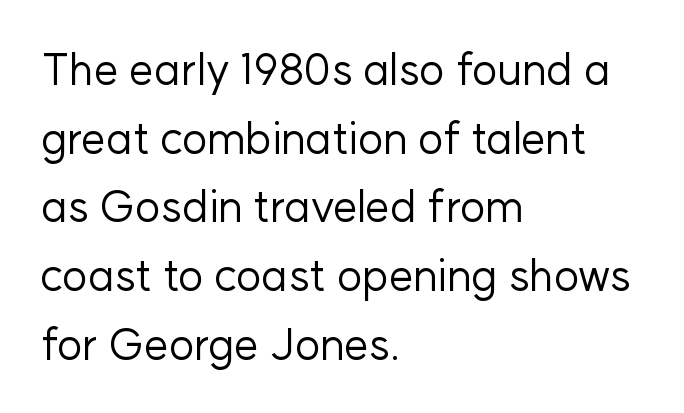
{"serif": "no", "italic": "no", "bold": "no", "weight": "regular", "width": "normal", "stroke_contrast": "low", "x_height": "medium", "monospaced": "no", "underline": "no", "align": "left", "line_spacing": "normal", "line_spacing_ratio": 1.56, "letter_spacing": "normal", "letter_spacing_em": 0.0, "glyph_px": 44}
